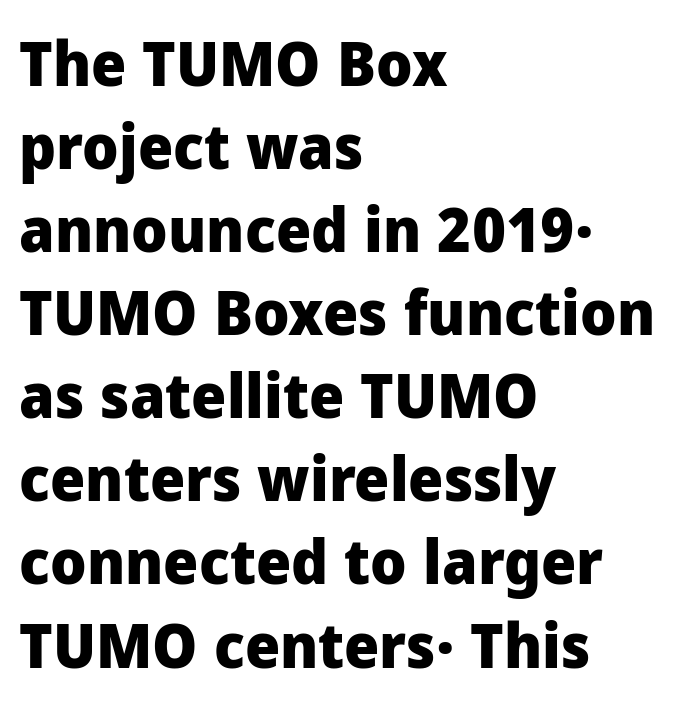
The image shows 62 px heavy sans-serif type, upright; set left-aligned, normal line spacing (1.34x), normal letter spacing, not underlined; low stroke contrast and a medium x-height.
